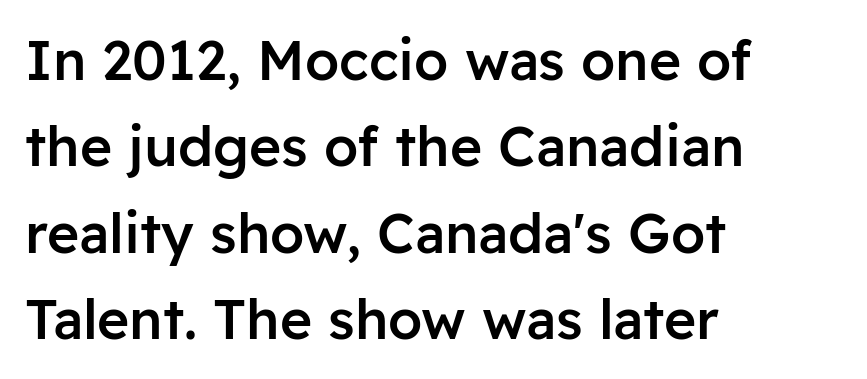
Q: Is the text bold? A: Semi-bold.
Q: Is the text italic (slanted)? A: No, it is upright.
Q: Is the typeface a serif or a sans-serif typeface? A: Sans-serif.
Q: Is the text underlined? A: No.
Q: How is the paragraph aligned? A: Left-aligned.
Q: Is the spacing between letters normal or unusually wide? A: Normal.
Q: Is the spacing between lines tight, normal or loose? A: Normal.
Q: Width (condensed, normal, or wide)? A: Normal.
Q: Stroke contrast? A: Low.
Q: x-height? A: Medium.
Q: Monospaced? A: No.
